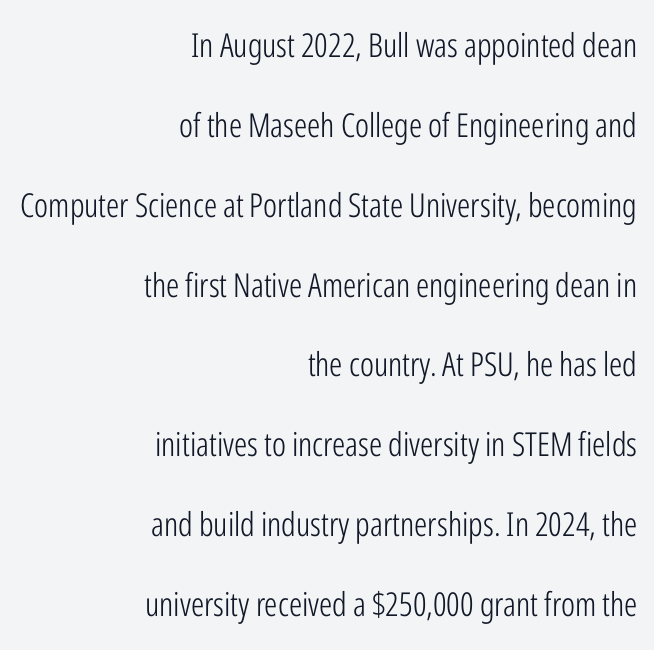
A great deal of white space separates one row of letters from the next. Lines of text with bare space underneath. Think of a printed novel: that variable character pitch is what you see here. Leftover space on each line is placed entirely before the opening word. The letterforms sit shoulder to shoulder at normal distance.
